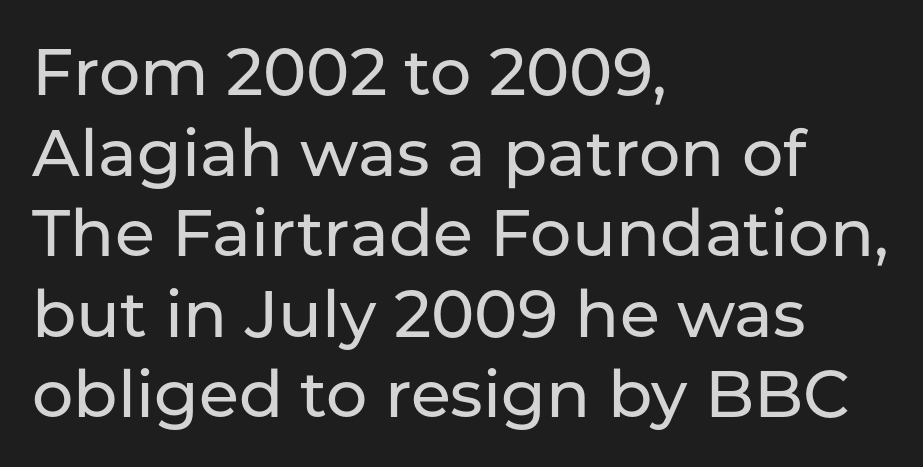
Q: Is the text italic (slanted)? A: No, it is upright.
Q: Is the typeface a serif or a sans-serif typeface? A: Sans-serif.
Q: Is the text underlined? A: No.
Q: How is the paragraph aligned? A: Left-aligned.
Q: Is the spacing between letters normal or unusually wide? A: Normal.
Q: Width (condensed, normal, or wide)? A: Normal.
Q: Stroke contrast? A: Low.
Q: x-height? A: Medium.
Q: Monospaced? A: No.
